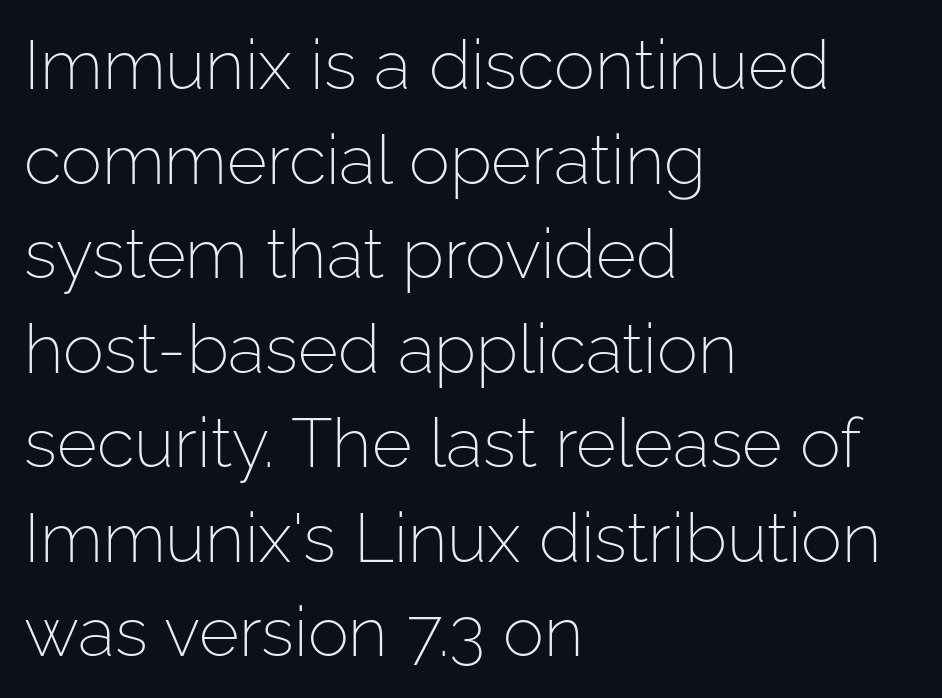
Character widths vary here, with narrow letters taking less room than wide ones. The passage shown is typeset with a sans-serif family. Vertically, the passage feels balanced, rows spaced as you'd expect. Leftover space on each line is placed entirely after the last word. Tracking value appears to be zero — textbook default spacing.
